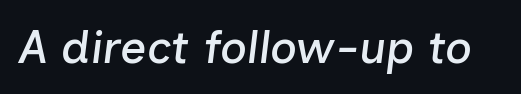
Q: Is the text italic (slanted)? A: Yes, it leans right by about 7 degrees.
Q: Is the text underlined? A: No.
Q: Is the spacing between letters normal or unusually wide? A: Normal.
Q: Width (condensed, normal, or wide)? A: Normal.
Q: Stroke contrast? A: Low.
Q: x-height? A: Medium.
Q: Monospaced? A: No.
